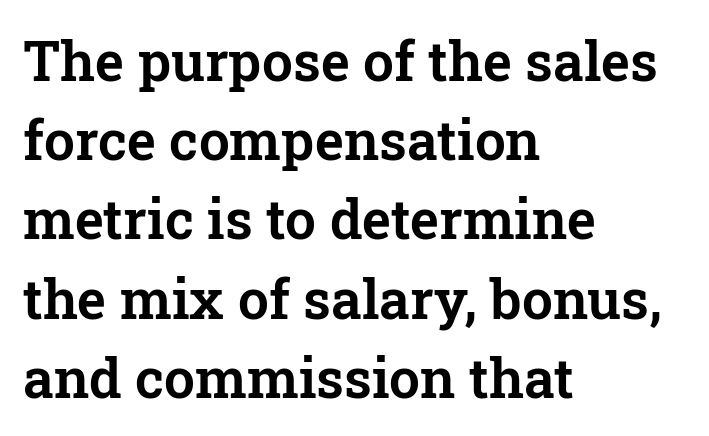
Interline gaps are of average width in this sample. No italicization has been applied; the sample stays upright. This sample has the flowing, uneven cadence of proportional lettering. The rendering shows small feet on the letterforms — a serif design. Horizontally, the lines are justified to the leading edge only.
